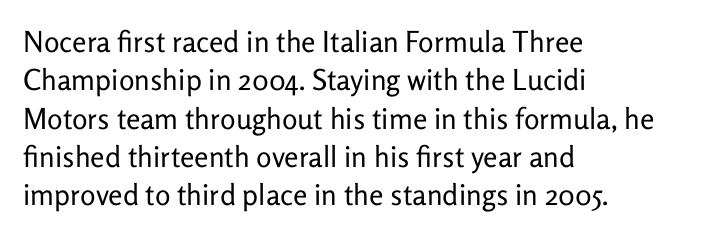
The image shows 29 px regular-weight sans-serif type, upright; set left-aligned, normal line spacing (1.32x), normal letter spacing, not underlined; low stroke contrast and a medium x-height.
